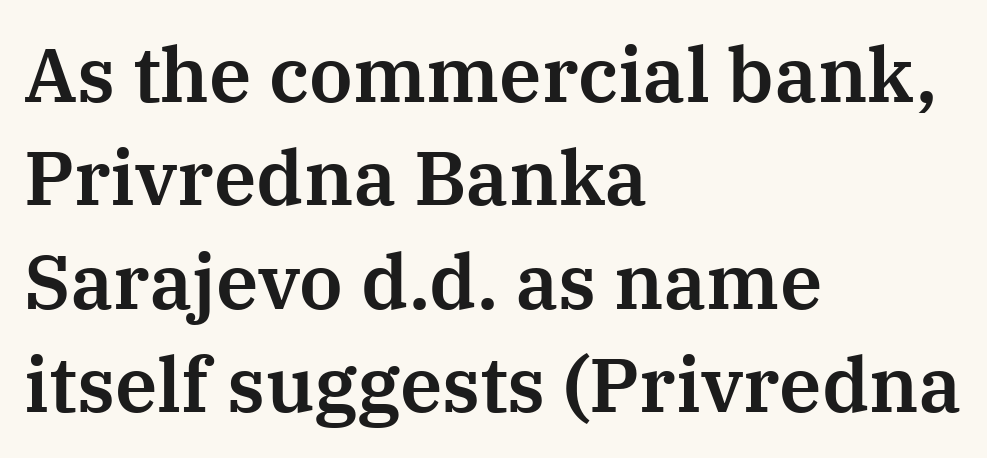
{"serif": "yes", "italic": "no", "width": "normal", "stroke_contrast": "medium", "x_height": "medium", "monospaced": "no", "underline": "no", "align": "left", "line_spacing": "normal", "line_spacing_ratio": 1.36, "letter_spacing": "normal", "letter_spacing_em": 0.0, "glyph_px": 76}
